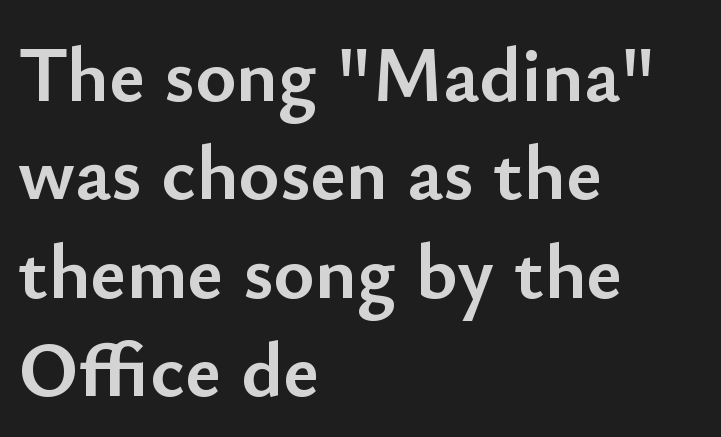
Does the lettering tilt? It doesn't — this is upright. Serifs: no, the terminals of the letterforms are clean. You could not count columns in this text — the font is proportionally spaced. In terms of weight, the rendering is a true, heavy bold. Vertical spacing — default.
